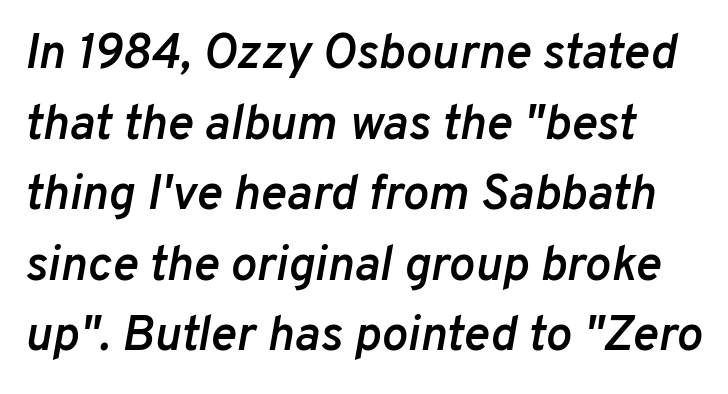
Q: Is the text bold? A: Semi-bold.
Q: Is the text italic (slanted)? A: Yes, it leans right by about 10 degrees.
Q: Is the text underlined? A: No.
Q: How is the paragraph aligned? A: Left-aligned.
Q: Is the spacing between letters normal or unusually wide? A: Normal.
Q: Is the spacing between lines tight, normal or loose? A: Normal.
Q: Width (condensed, normal, or wide)? A: Normal.
Q: Stroke contrast? A: Low.
Q: x-height? A: Medium.
Q: Monospaced? A: No.
